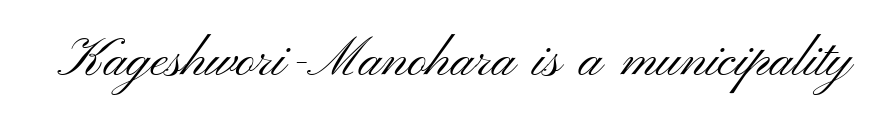
The text was rendered using a sans face with plain stroke endings. The letters sit at their default tracking, neither squeezed nor spread. No word sits above an underline. The face used here is proportionally spaced, like ordinary book or web type.
